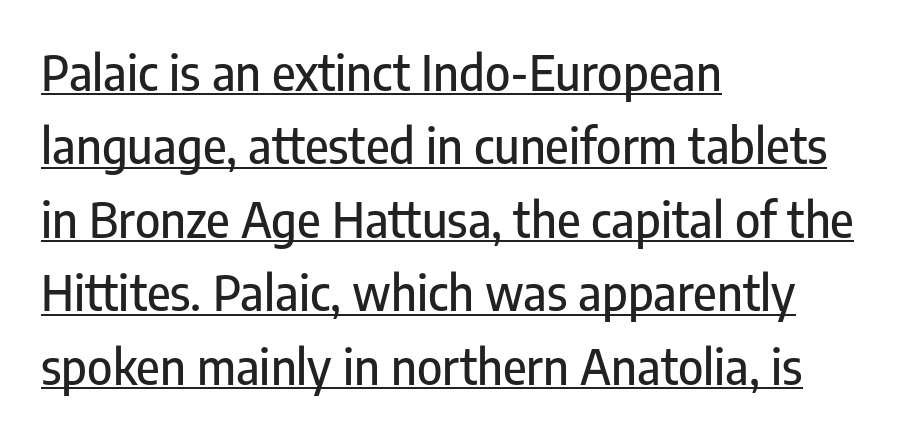
{"serif": "no", "italic": "no", "width": "condensed", "stroke_contrast": "low", "x_height": "medium", "monospaced": "no", "underline": "yes", "align": "left", "line_spacing": "normal", "line_spacing_ratio": 1.53, "letter_spacing": "normal", "letter_spacing_em": 0.0, "glyph_px": 48}
